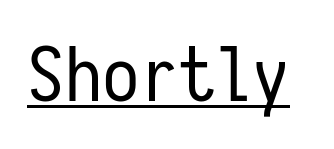
Q: Is the text bold? A: No.
Q: Is the text italic (slanted)? A: No, it is upright.
Q: Is the typeface a serif or a sans-serif typeface? A: Sans-serif.
Q: Is the text underlined? A: Yes.
Q: Is the spacing between letters normal or unusually wide? A: Normal.
Q: Width (condensed, normal, or wide)? A: Condensed.
Q: Stroke contrast? A: Low.
Q: x-height? A: Medium.
Q: Monospaced? A: Yes.
